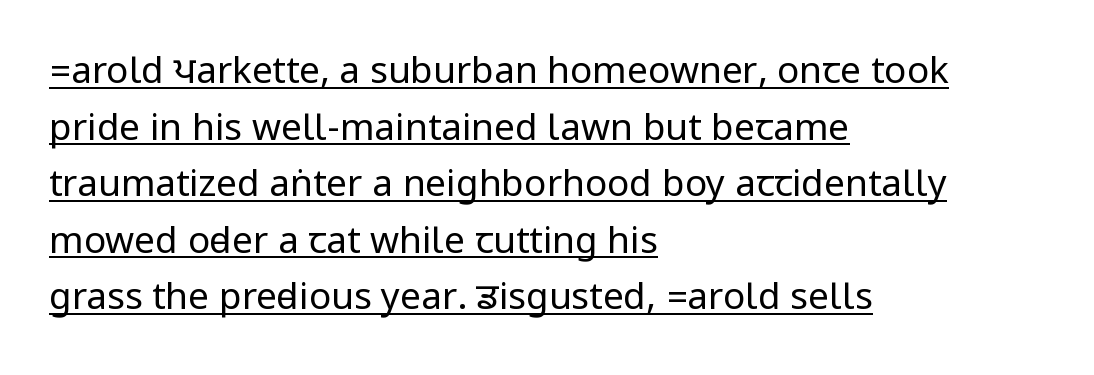
The image shows 37 px regular-weight, condensed sans-serif type, upright; set left-aligned, normal line spacing (1.53x), normal letter spacing, underlined; low stroke contrast.
